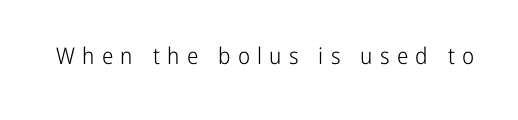
A typesetter would call this heavily tracked-out type. Bold? No — there's no thickening of the strokes. Every stem runs plumb, perpendicular to the baseline. The words here are not underlined.
